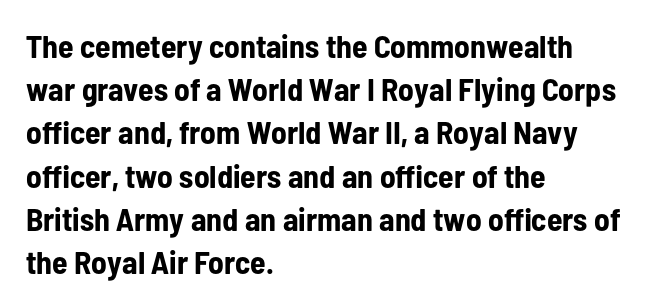
The passage shown is not underscored anywhere. The setting favours the left margin, as ordinary paragraphs usually do. Posture: straight, roman, zero tilt. The letters are bold, with thick, heavy strokes. A sans-serif font was chosen for this passage. One glance says typical: line gaps are just what's usual.
